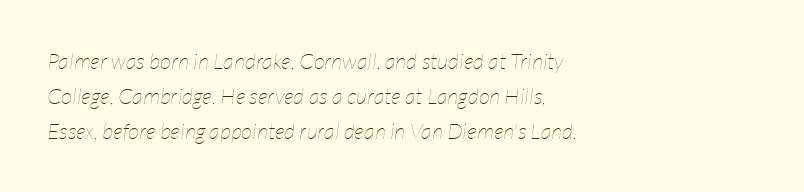
Q: Is the text bold? A: No.
Q: Is the text italic (slanted)? A: Yes, it leans right by about 7 degrees.
Q: Is the text underlined? A: No.
Q: How is the paragraph aligned? A: Left-aligned.
Q: Is the spacing between letters normal or unusually wide? A: Normal.
Q: Is the spacing between lines tight, normal or loose? A: Normal.
